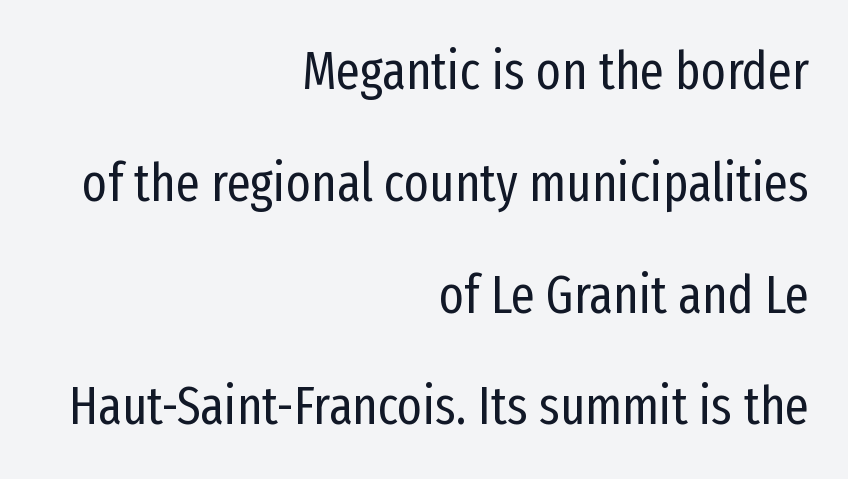
{"serif": "no", "italic": "no", "bold": "no", "weight": "regular", "width": "condensed", "stroke_contrast": "low", "x_height": "medium", "monospaced": "no", "underline": "no", "align": "right", "line_spacing": "loose", "line_spacing_ratio": 2.11, "letter_spacing": "normal", "letter_spacing_em": 0.0, "glyph_px": 53}
